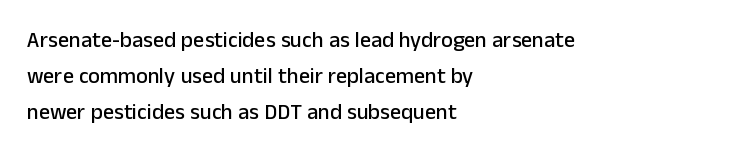
Short note: letters normally spaced. The rag falls on the right side of this text block. The foot of each line stays bare and open. Posture: upright roman. Notice how descenders clear the ascenders below comfortably — that's standard leading.
